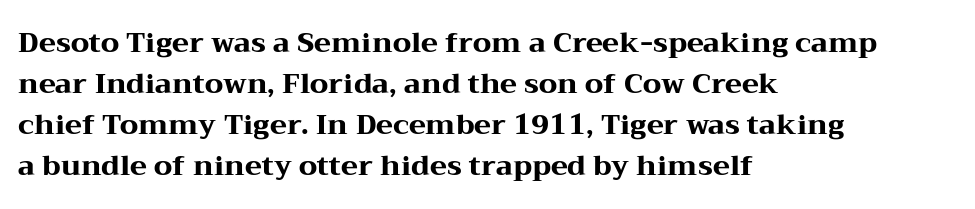
{"serif": "yes", "italic": "no", "bold": "yes", "weight": "heavy", "width": "wide", "stroke_contrast": "medium", "x_height": "medium", "monospaced": "no", "underline": "no", "align": "left", "line_spacing": "normal", "line_spacing_ratio": 1.47, "letter_spacing": "normal", "letter_spacing_em": 0.0, "glyph_px": 28}
